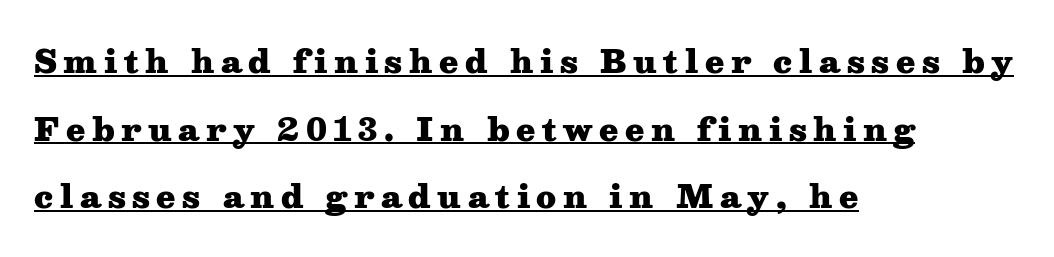
Q: Is the text bold? A: Yes.
Q: Is the text italic (slanted)? A: No, it is upright.
Q: Is the typeface a serif or a sans-serif typeface? A: Serif.
Q: Is the text underlined? A: Yes.
Q: How is the paragraph aligned? A: Left-aligned.
Q: Is the spacing between letters normal or unusually wide? A: Unusually wide.
Q: Is the spacing between lines tight, normal or loose? A: Loose.
Q: Width (condensed, normal, or wide)? A: Wide.
Q: Stroke contrast? A: Medium.
Q: x-height? A: Medium.
Q: Monospaced? A: No.
